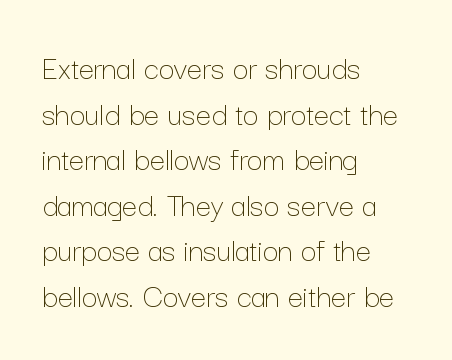
Each letter keeps its own natural width here, so spacing adapts to shape. Compared with typical paragraphs, the rows here are spaced about the same. Type without underlining. The gaps between neighbouring characters are ordinary and unremarkable.
